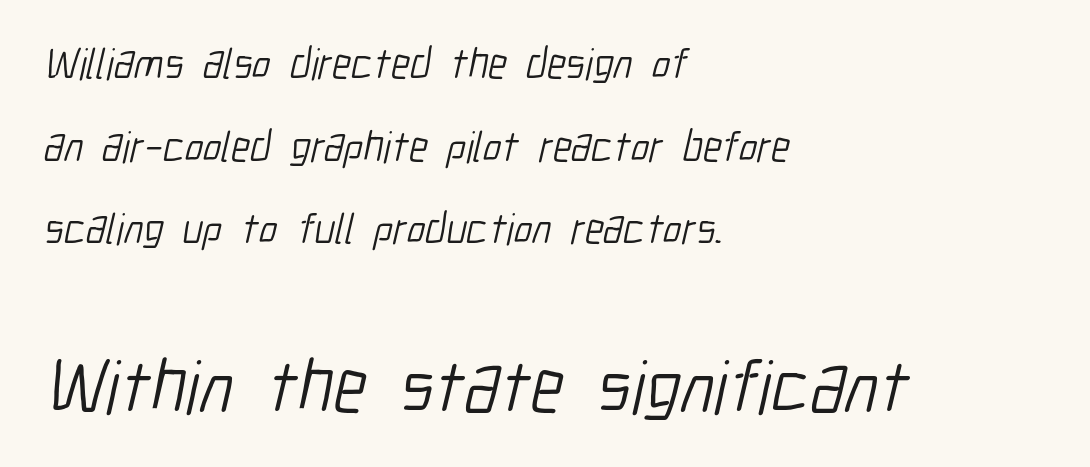
Q: Is the text bold? A: No.
Q: Is the typeface a serif or a sans-serif typeface? A: Sans-serif.
Q: Is the text underlined? A: No.
Q: How is the paragraph aligned? A: Left-aligned.
Q: Is the spacing between letters normal or unusually wide? A: Normal.
Q: Is the spacing between lines tight, normal or loose? A: Loose.
Q: Which block of text is set in a larger size, the first (top) or the second (bottom)? A: The second (bottom) one.
Q: Width (condensed, normal, or wide)? A: Condensed.
Q: Stroke contrast? A: Low.
Q: x-height? A: Medium.
Q: Monospaced? A: No.
